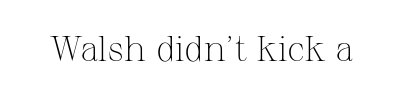
Observe the serifs anchoring each vertical stroke in this sample. Plain, unruled lines of type. Spacing between characters is what you'd get straight out of the box. You could not count columns in this text — the font is proportionally spaced.
